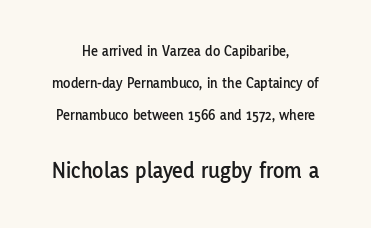
{"italic": "no", "underline": "no", "align": "center", "line_spacing": "loose", "line_spacing_ratio": 2.14, "letter_spacing": "normal", "letter_spacing_em": 0.0, "larger_block": "second", "size_ratio": 1.53, "glyph_px": 23}
